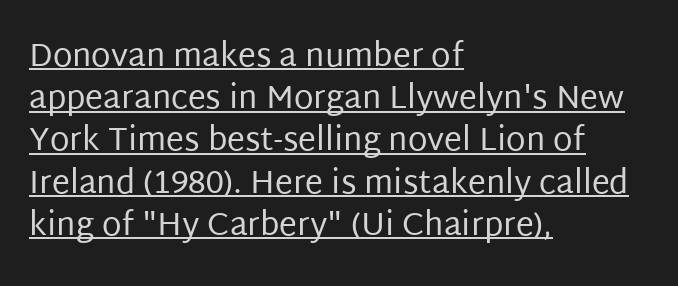
The image shows 32 px regular-weight sans-serif type, upright; set left-aligned, normal line spacing (1.32x), normal letter spacing, underlined; low stroke contrast and a large x-height.
